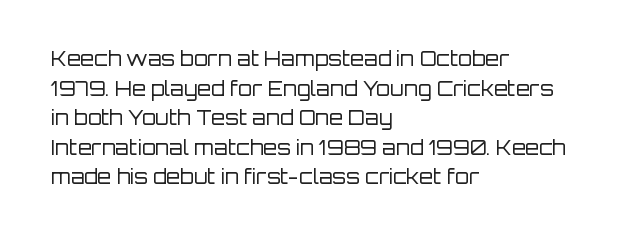
{"italic": "no", "bold": "no", "underline": "no", "align": "left", "line_spacing": "normal", "line_spacing_ratio": 1.48, "letter_spacing": "normal", "letter_spacing_em": 0.0, "glyph_px": 20}
